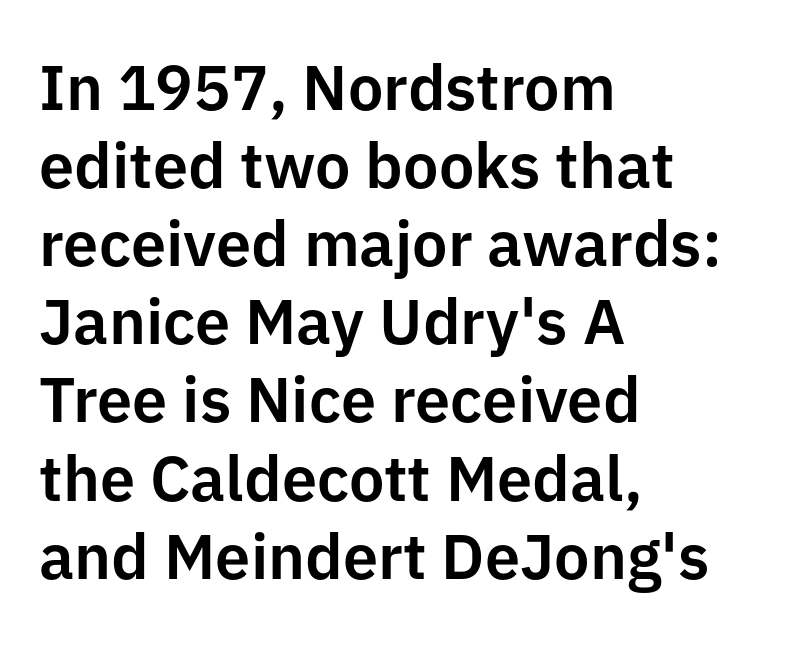
{"serif": "no", "italic": "no", "width": "normal", "stroke_contrast": "low", "x_height": "medium", "monospaced": "no", "underline": "no", "align": "left", "line_spacing_ratio": 1.24, "letter_spacing": "normal", "letter_spacing_em": 0.0, "glyph_px": 63}
